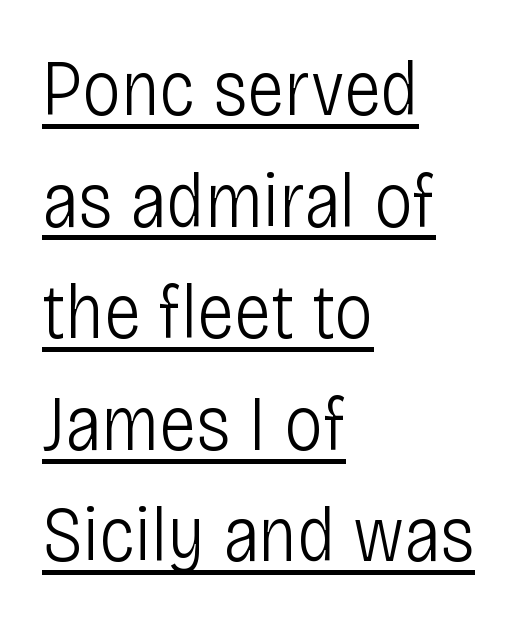
Nothing unusual about the tracking: characters are spaced as the font intends. The rendering uses a moderate line-height, typical for paragraphs. The paragraph has a hard left edge and a soft right edge. Looks like regular typesetting: each glyph gets only the width it needs. Is there an underline? Yes — a line sits under the letters.
